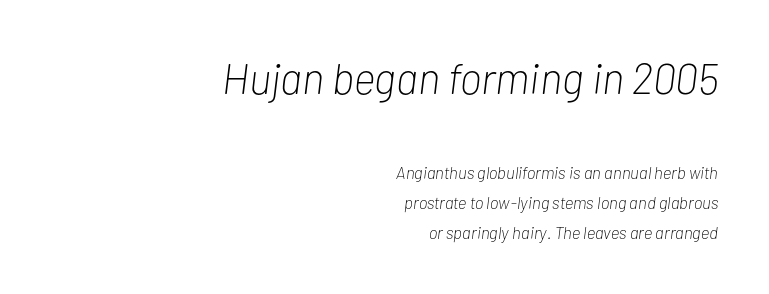
Q: Is the text bold? A: No.
Q: Is the text italic (slanted)? A: Yes, it leans right by about 7 degrees.
Q: Is the text underlined? A: No.
Q: How is the paragraph aligned? A: Right-aligned.
Q: Is the spacing between letters normal or unusually wide? A: Normal.
Q: Which block of text is set in a larger size, the first (top) or the second (bottom)? A: The first (top) one.
Q: Width (condensed, normal, or wide)? A: Condensed.
Q: Stroke contrast? A: Low.
Q: x-height? A: Medium.
Q: Monospaced? A: No.
